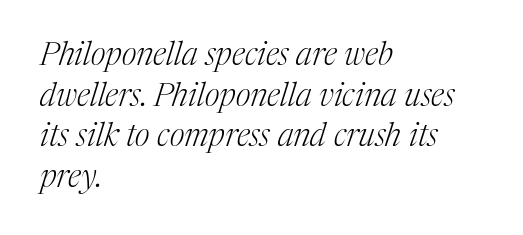
Q: Is the text bold? A: No.
Q: Is the text italic (slanted)? A: Yes, it leans right by about 17 degrees.
Q: Is the typeface a serif or a sans-serif typeface? A: Serif.
Q: Is the text underlined? A: No.
Q: How is the paragraph aligned? A: Left-aligned.
Q: Is the spacing between letters normal or unusually wide? A: Normal.
Q: Is the spacing between lines tight, normal or loose? A: Normal.
Q: Width (condensed, normal, or wide)? A: Normal.
Q: Stroke contrast? A: Medium.
Q: x-height? A: Medium.
Q: Monospaced? A: No.
